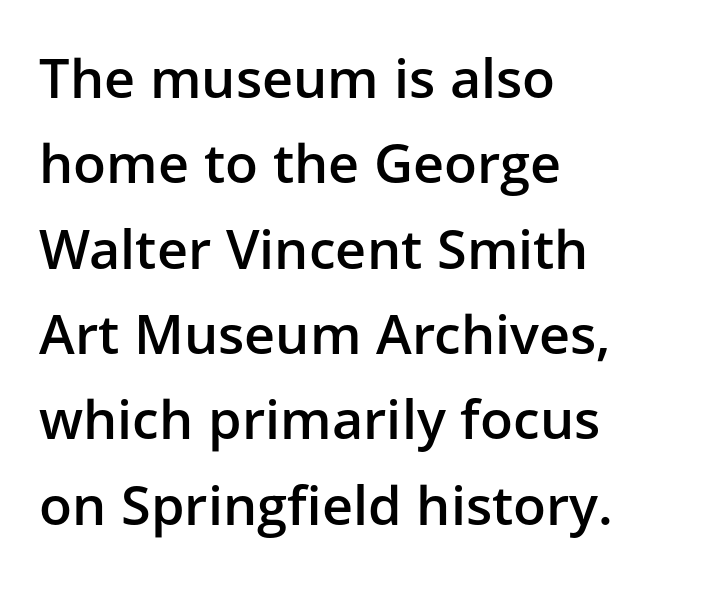
Q: Is the text bold? A: Semi-bold.
Q: Is the text italic (slanted)? A: No, it is upright.
Q: Is the typeface a serif or a sans-serif typeface? A: Sans-serif.
Q: Is the text underlined? A: No.
Q: How is the paragraph aligned? A: Left-aligned.
Q: Is the spacing between letters normal or unusually wide? A: Normal.
Q: Is the spacing between lines tight, normal or loose? A: Normal.
Q: Width (condensed, normal, or wide)? A: Normal.
Q: Stroke contrast? A: Low.
Q: x-height? A: Medium.
Q: Monospaced? A: No.
